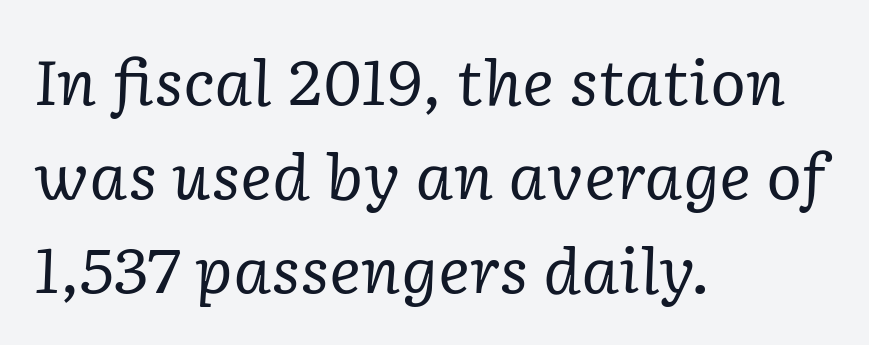
The image shows 61 px regular-weight serif type, italic (leaning right); set left-aligned, normal line spacing (1.54x), normal letter spacing, not underlined; low stroke contrast and a medium x-height.
